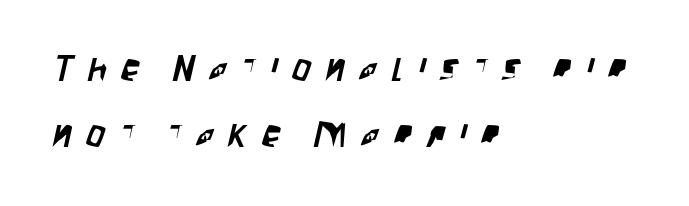
The image shows 37 px condensed sans-serif type; set left-aligned, line spacing 1.78x, unusually wide letter spacing (+0.4 em), not underlined; low stroke contrast and a large x-height.
